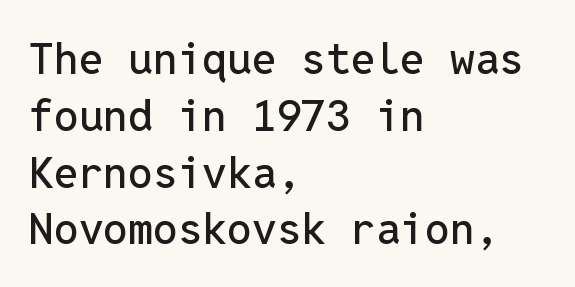
Q: Is the text italic (slanted)? A: No, it is upright.
Q: Is the typeface a serif or a sans-serif typeface? A: Sans-serif.
Q: Is the text underlined? A: No.
Q: How is the paragraph aligned? A: Left-aligned.
Q: Is the spacing between letters normal or unusually wide? A: Normal.
Q: Is the spacing between lines tight, normal or loose? A: Normal.
Q: Width (condensed, normal, or wide)? A: Normal.
Q: Stroke contrast? A: Low.
Q: x-height? A: Medium.
Q: Monospaced? A: Yes.
